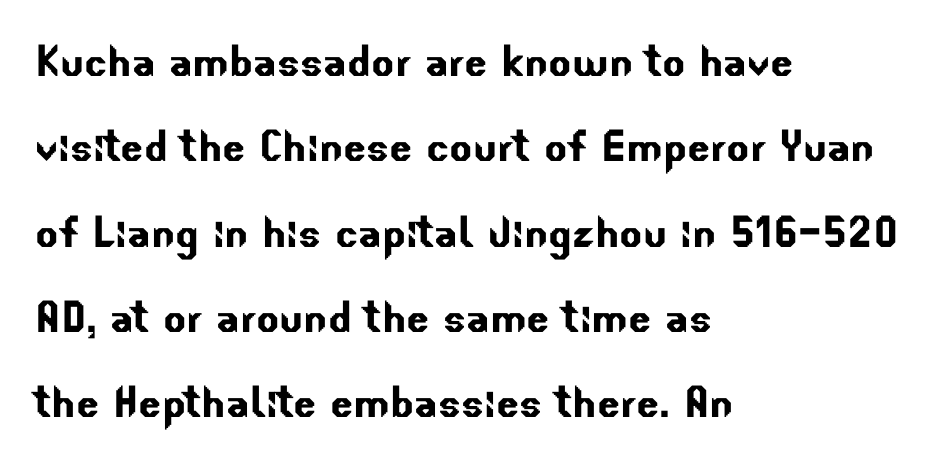
Q: Is the typeface a serif or a sans-serif typeface? A: Sans-serif.
Q: Is the text underlined? A: No.
Q: How is the paragraph aligned? A: Left-aligned.
Q: Is the spacing between letters normal or unusually wide? A: Normal.
Q: Is the spacing between lines tight, normal or loose? A: Normal.
Q: Width (condensed, normal, or wide)? A: Normal.
Q: Stroke contrast? A: Low.
Q: x-height? A: Small.
Q: Monospaced? A: No.
